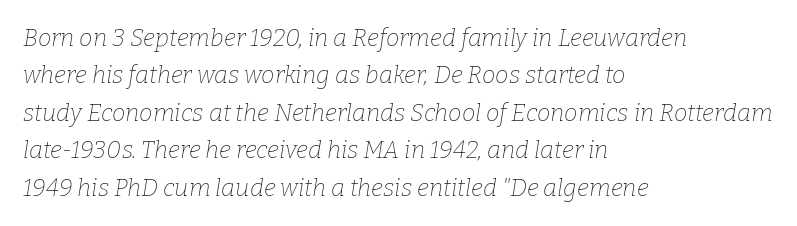
Rule under the text: the space is simply empty. This sample uses an oblique cut, with every glyph tilted off the vertical. Summary of vertical rhythm: regular, with standard interline spacing. Nothing heavy about these letters — not bold at all. A typesetter would call this zero additional tracking. Leftover space on each line is placed entirely after the last word.
